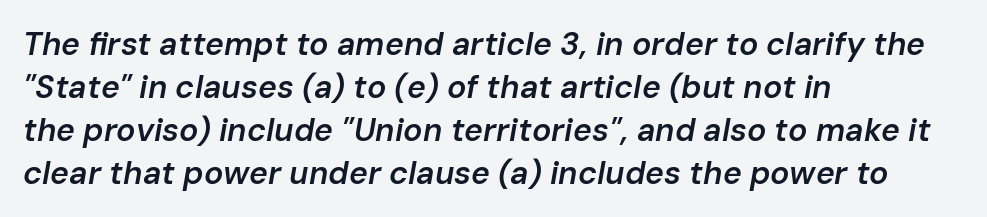
The image shows 32 px semibold type, italic (leaning right); set left-aligned, normal line spacing (1.34x), normal letter spacing, not underlined; low stroke contrast and a medium x-height.
